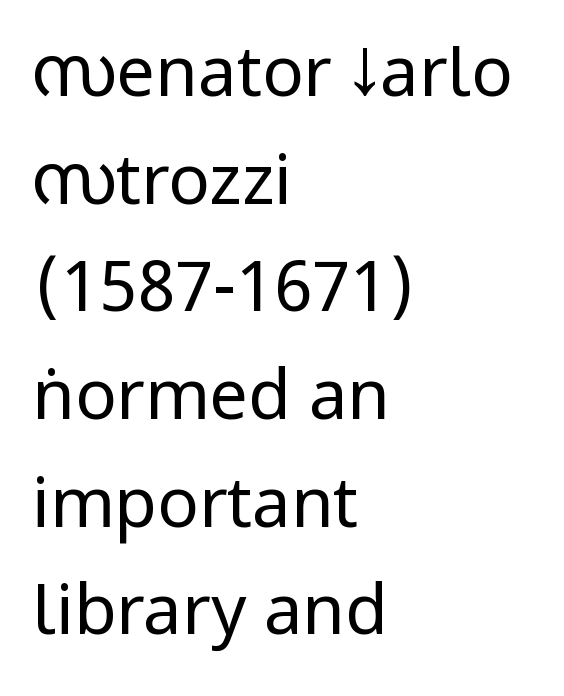
Does the lettering tilt? It doesn't — this is upright. The characters display no serif detailing; their extremities are plain. No chunkiness to these letters — they're not bold. Here the glyphs are tracked normally, forming tight word shapes.
